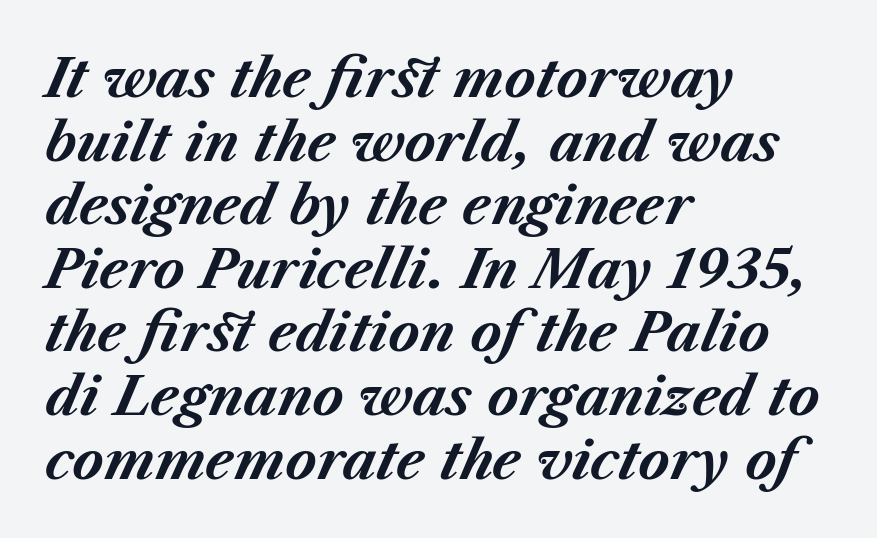
The image shows 53 px bold type, italic (leaning right); set left-aligned, line spacing 1.2x, normal letter spacing, not underlined; medium stroke contrast and a medium x-height.
